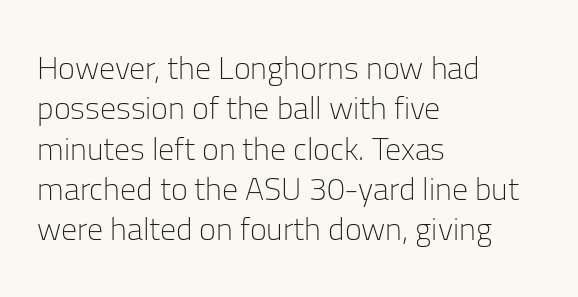
{"serif": "no", "italic": "no", "bold": "no", "weight": "light", "width": "normal", "stroke_contrast": "low", "x_height": "medium", "monospaced": "no", "underline": "no", "align": "left", "line_spacing": "normal", "line_spacing_ratio": 1.26, "letter_spacing": "normal", "letter_spacing_em": 0.0, "glyph_px": 32}
